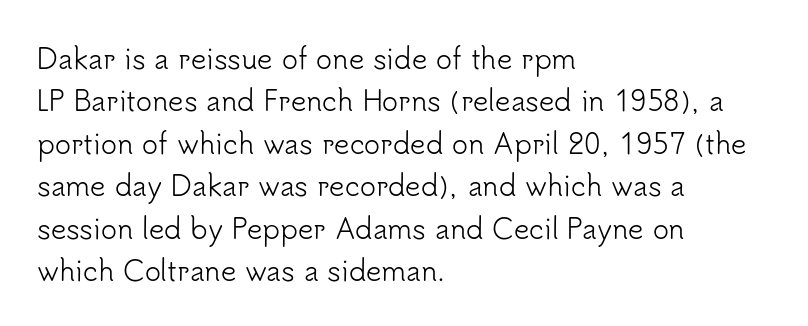
Characters follow at the spacing the type designer built in. Where is the straight margin? On the left. Weight: regular or lighter. Check the space under the baseline: it is left empty. Each new line begins a customary step beneath the previous one.
